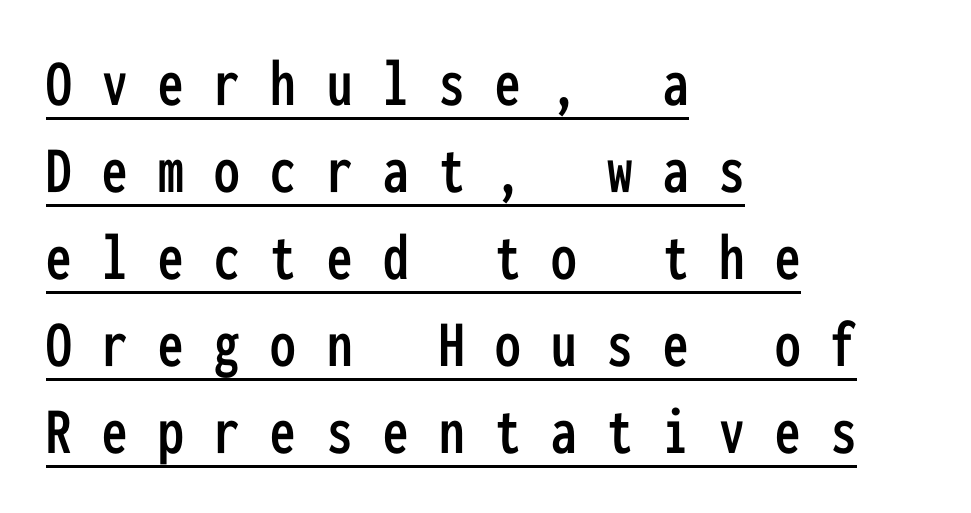
The image shows 68 px condensed sans-serif type, upright, monospaced; set left-aligned, normal line spacing (1.28x), unusually wide letter spacing (+0.45 em), underlined; low stroke contrast and a medium x-height.
